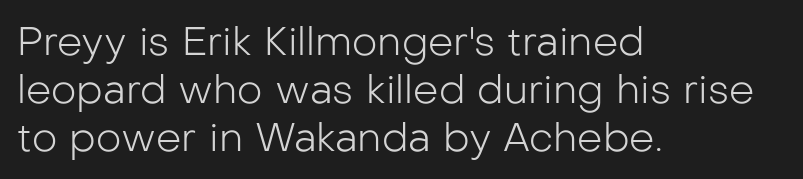
Q: Is the text bold? A: No.
Q: Is the text italic (slanted)? A: No, it is upright.
Q: Is the typeface a serif or a sans-serif typeface? A: Sans-serif.
Q: Is the text underlined? A: No.
Q: How is the paragraph aligned? A: Left-aligned.
Q: Is the spacing between letters normal or unusually wide? A: Normal.
Q: Width (condensed, normal, or wide)? A: Normal.
Q: Stroke contrast? A: Low.
Q: x-height? A: Medium.
Q: Monospaced? A: No.
